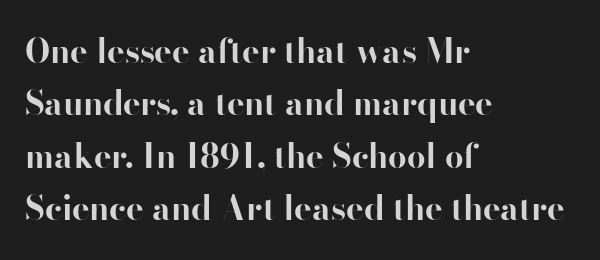
The image shows 33 px bold sans-serif type, upright; set left-aligned, normal line spacing (1.59x), normal letter spacing, not underlined; high stroke contrast and a small x-height.
